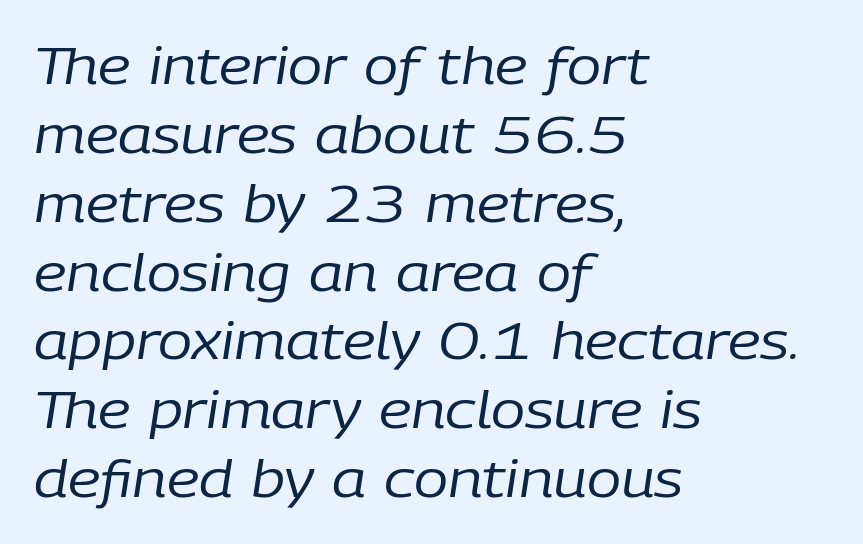
{"italic": "yes", "lean": "right", "slant_degrees": 9, "bold": "no", "weight": "regular", "width": "normal", "stroke_contrast": "low", "x_height": "medium", "monospaced": "no", "underline": "no", "align": "left", "line_spacing": "normal", "line_spacing_ratio": 1.35, "letter_spacing": "normal", "letter_spacing_em": 0.0, "glyph_px": 51}
